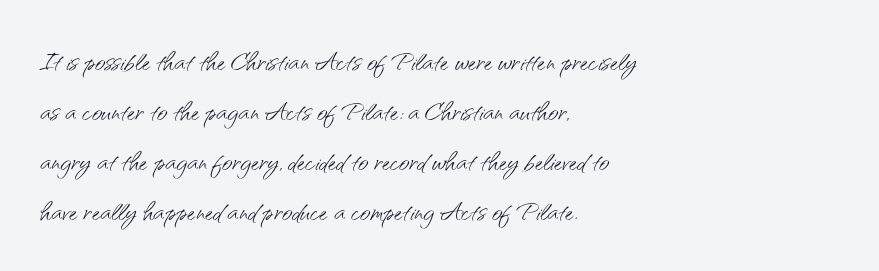
{"serif": "no", "bold": "no", "weight": "light", "width": "normal", "stroke_contrast": "medium", "x_height": "small", "monospaced": "no", "underline": "no", "align": "left", "line_spacing": "normal", "line_spacing_ratio": 1.39, "letter_spacing": "normal", "letter_spacing_em": 0.0, "glyph_px": 36}
